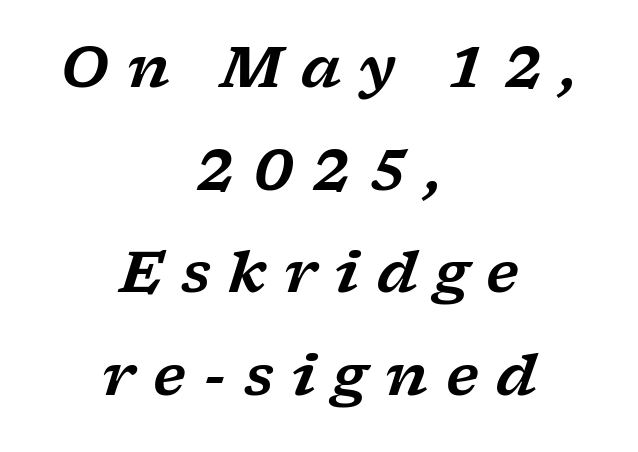
Q: Is the text italic (slanted)? A: Yes, it leans right by about 17 degrees.
Q: Is the typeface a serif or a sans-serif typeface? A: Serif.
Q: Is the text underlined? A: No.
Q: How is the paragraph aligned? A: Centered.
Q: Is the spacing between letters normal or unusually wide? A: Unusually wide.
Q: Width (condensed, normal, or wide)? A: Wide.
Q: Stroke contrast? A: Low.
Q: x-height? A: Medium.
Q: Monospaced? A: No.
